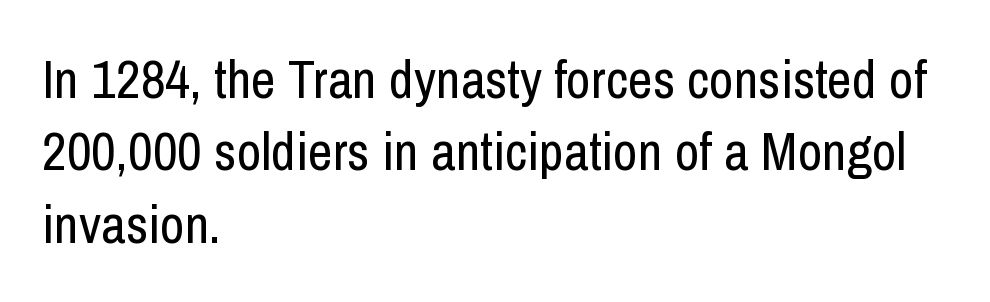
{"serif": "no", "italic": "no", "bold": "no", "weight": "regular", "width": "condensed", "stroke_contrast": "low", "x_height": "medium", "monospaced": "no", "underline": "no", "align": "left", "line_spacing": "normal", "line_spacing_ratio": 1.34, "letter_spacing": "normal", "letter_spacing_em": 0.0, "glyph_px": 54}
